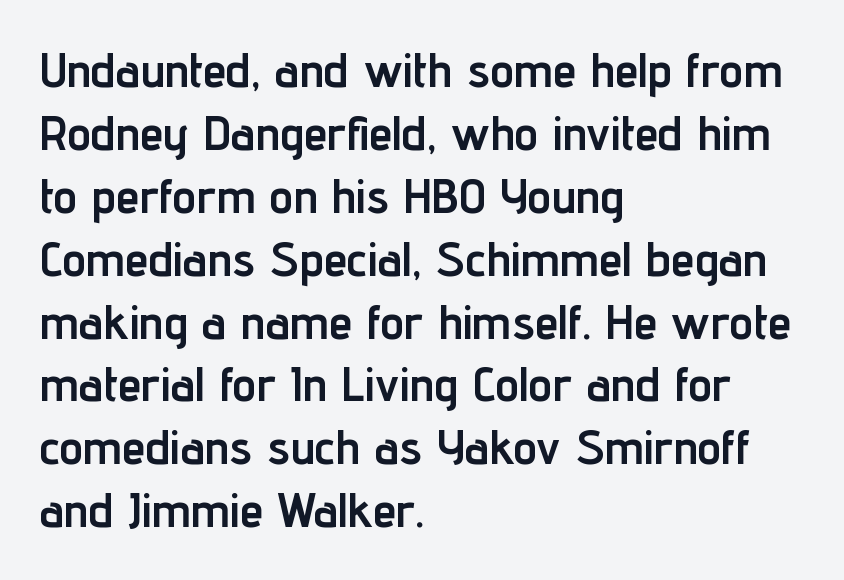
Q: Is the text bold? A: Yes.
Q: Is the text italic (slanted)? A: No, it is upright.
Q: Is the typeface a serif or a sans-serif typeface? A: Sans-serif.
Q: Is the text underlined? A: No.
Q: How is the paragraph aligned? A: Left-aligned.
Q: Is the spacing between letters normal or unusually wide? A: Normal.
Q: Is the spacing between lines tight, normal or loose? A: Normal.
Q: Width (condensed, normal, or wide)? A: Condensed.
Q: Stroke contrast? A: Low.
Q: x-height? A: Medium.
Q: Monospaced? A: No.
